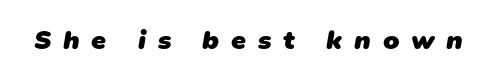
What weight is shown? A full bold with thick strokes. Descenders are the only things crossing below the line. Characters follow at a spacing far wider than the type designer built in.
